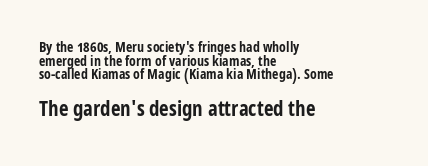
The designer dialed line spacing down below the default. Is there any slant? The stems are plumb. The space directly below the letters is spotless. The line texture is even and compact thanks to regular tracking. Weight check: bold — yes, fully. In this sample the second text group is rendered at the bigger scale.
